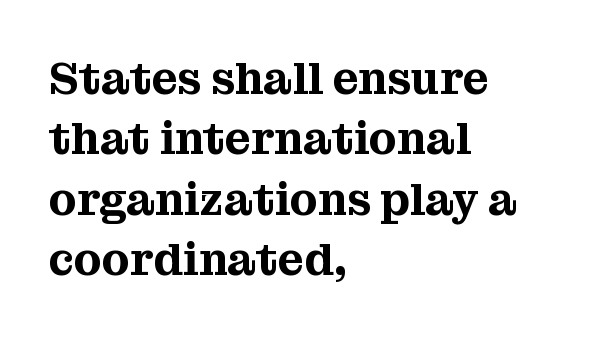
The image shows 45 px serif type, upright; set left-aligned, normal line spacing (1.34x), normal letter spacing, not underlined; medium stroke contrast and a medium x-height.
